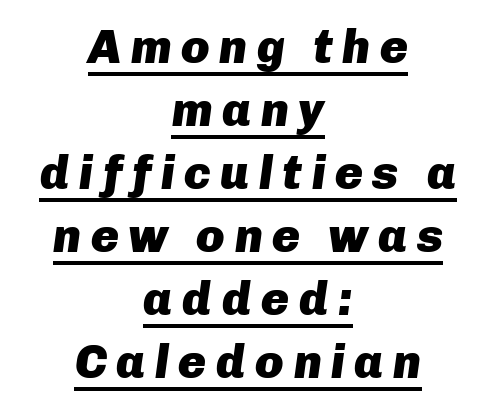
Its strokes are broad and dark, the hallmark of bold type. The letterforms stand isolated, each surrounded by extra space. Is the block centered? Yes — each line is placed symmetrically about the middle. Would a proofreader flag this as italicized? Yes. Think of a printed novel: that variable character pitch is what you see here.
